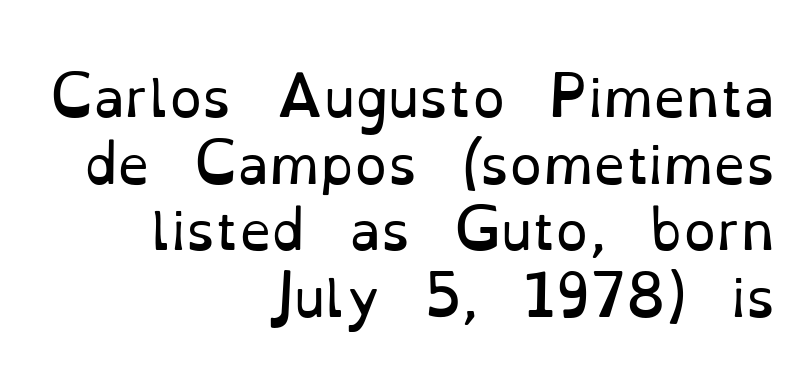
Q: Is the text bold? A: No.
Q: Is the text italic (slanted)? A: No, it is upright.
Q: Is the typeface a serif or a sans-serif typeface? A: Serif.
Q: Is the text underlined? A: No.
Q: How is the paragraph aligned? A: Right-aligned.
Q: Is the spacing between letters normal or unusually wide? A: Normal.
Q: Is the spacing between lines tight, normal or loose? A: Normal.
Q: Width (condensed, normal, or wide)? A: Normal.
Q: Stroke contrast? A: Low.
Q: x-height? A: Small.
Q: Monospaced? A: No.
